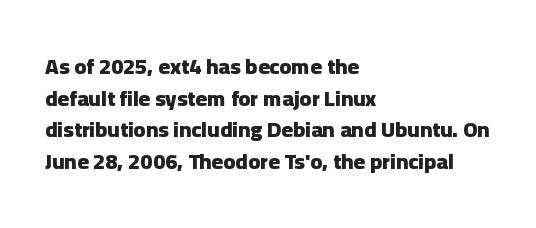
The image shows 22 px bold type, upright; set left-aligned, normal line spacing (1.44x), normal letter spacing, not underlined.
